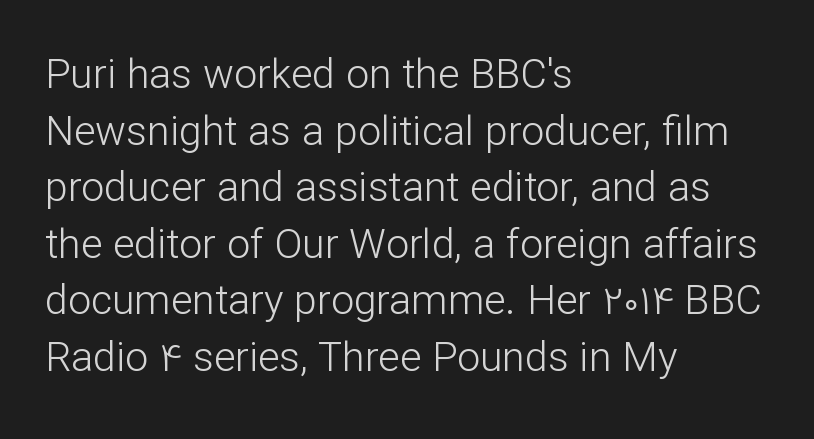
Q: Is the text bold? A: No.
Q: Is the text italic (slanted)? A: No, it is upright.
Q: Is the typeface a serif or a sans-serif typeface? A: Sans-serif.
Q: Is the text underlined? A: No.
Q: How is the paragraph aligned? A: Left-aligned.
Q: Is the spacing between letters normal or unusually wide? A: Normal.
Q: Is the spacing between lines tight, normal or loose? A: Normal.
Q: Width (condensed, normal, or wide)? A: Normal.
Q: Stroke contrast? A: Low.
Q: x-height? A: Medium.
Q: Monospaced? A: No.
